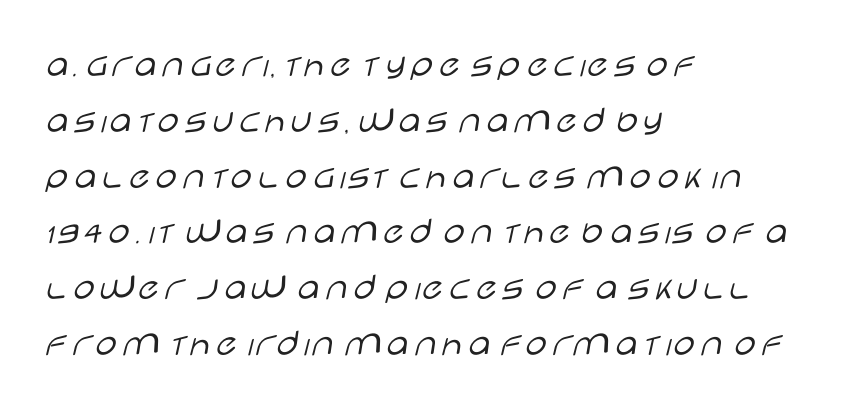
The image shows 39 px light, wide sans-serif type; set left-aligned, normal line spacing (1.43x), normal letter spacing, not underlined; low stroke contrast and a large x-height.
